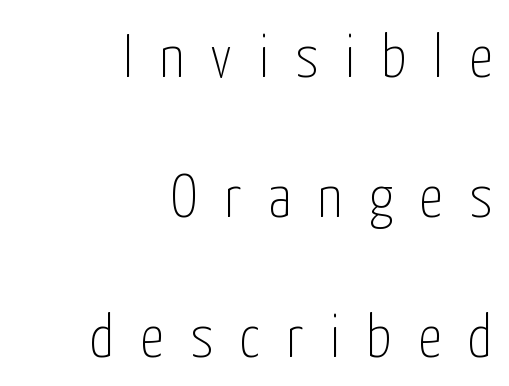
{"serif": "no", "italic": "no", "bold": "no", "weight": "thin", "width": "condensed", "stroke_contrast": "low", "x_height": "medium", "monospaced": "no", "underline": "no", "align": "right", "line_spacing": "loose", "line_spacing_ratio": 2.33, "letter_spacing": "wide", "letter_spacing_em": 0.44, "glyph_px": 60}
